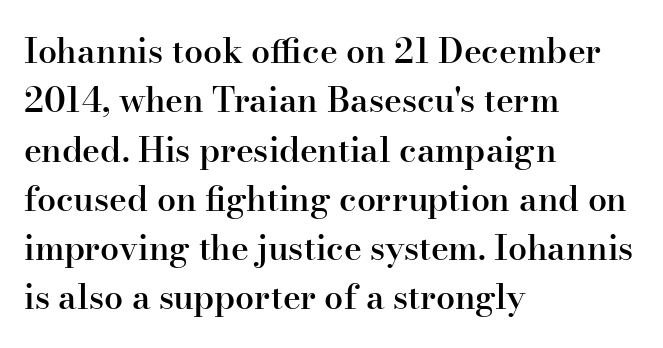
Unlike a clean sans, this face finishes its strokes with serifs. The tracking reads as untouched default to a designer's eye. How would I describe the line gaps? Plain and ordinary. Designer's note — italics off, roman on. Caption: semibold face, moderately heavy strokes.
